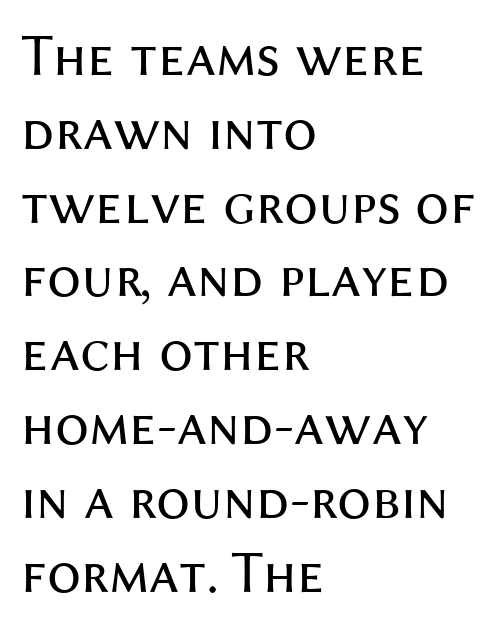
The image shows 60 px regular-weight sans-serif type, upright; set left-aligned, line spacing 1.23x, normal letter spacing, not underlined; medium stroke contrast and a medium x-height.
